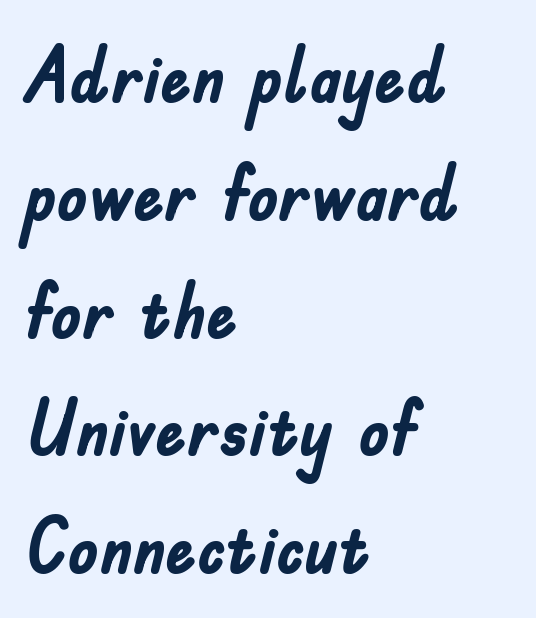
The letters advance in unequal steps, a hallmark of proportional type. Compared with an ordinary text face, these strokes are far heavier — a full bold. You can tell from the bare stems that sans-serif type was used. Successive baselines arrive at the customary interval. Between one letter and the next there's only the usual sliver of space.
